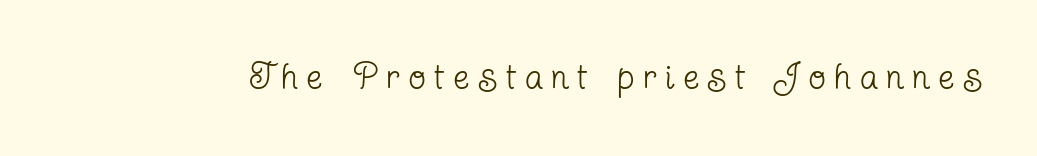
Q: Is the text bold? A: No.
Q: Is the text italic (slanted)? A: No, it is upright.
Q: Is the typeface a serif or a sans-serif typeface? A: Serif.
Q: Is the text underlined? A: No.
Q: Is the spacing between letters normal or unusually wide? A: Unusually wide.
Q: Width (condensed, normal, or wide)? A: Condensed.
Q: Stroke contrast? A: Low.
Q: x-height? A: Medium.
Q: Monospaced? A: No.
